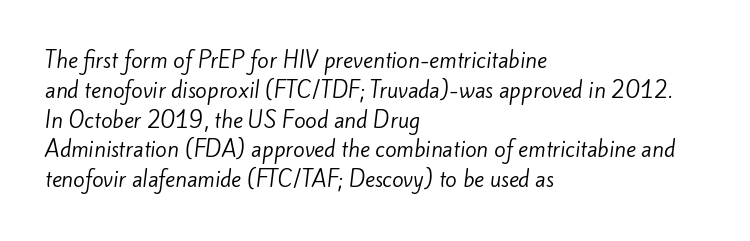
The image shows 21 px text type; set left-aligned, normal line spacing (1.42x), normal letter spacing, not underlined.
